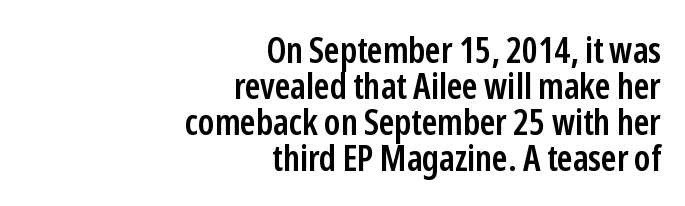
{"serif": "no", "italic": "no", "bold": "semi", "weight": "semibold", "width": "condensed", "stroke_contrast": "low", "x_height": "medium", "monospaced": "no", "underline": "no", "align": "right", "line_spacing": "tight", "line_spacing_ratio": 1.0, "letter_spacing": "normal", "letter_spacing_em": 0.0, "glyph_px": 36}
